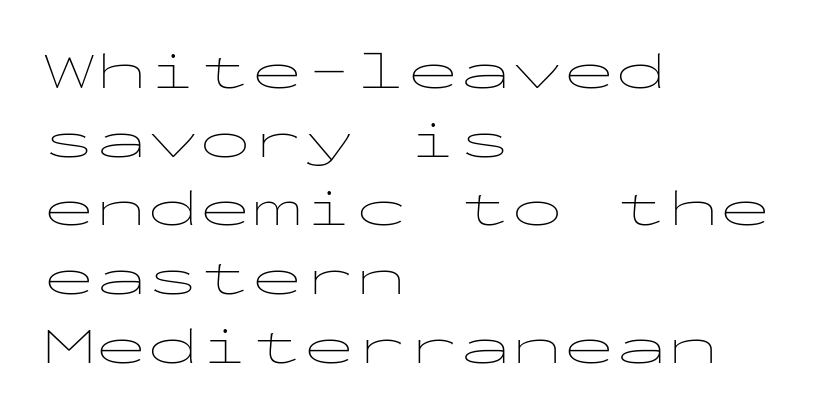
The image shows 52 px thin, wide sans-serif type, upright, monospaced; set left-aligned, normal line spacing (1.32x), normal letter spacing, not underlined; low stroke contrast and a medium x-height.
